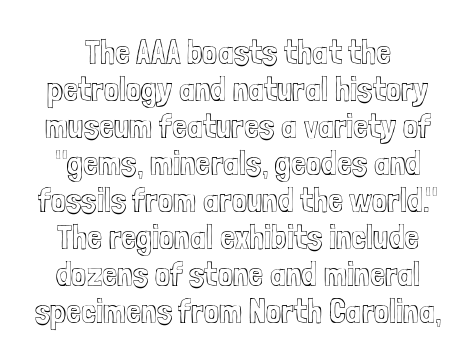
{"italic": "no", "width": "condensed", "x_height": "medium", "monospaced": "no", "underline": "no", "line_spacing": "tight", "line_spacing_ratio": 1.09, "letter_spacing": "normal", "letter_spacing_em": 0.0, "glyph_px": 34}
